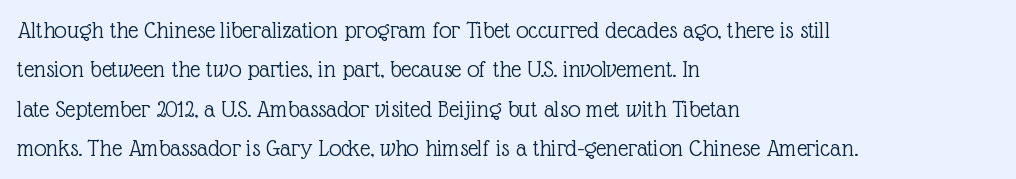
This block has exactly the height ordinary leading produces. Heft: none added — not bold. The face used here is rendered with its standard letterfit. Horizontally, the lines are justified to the leading edge only.
